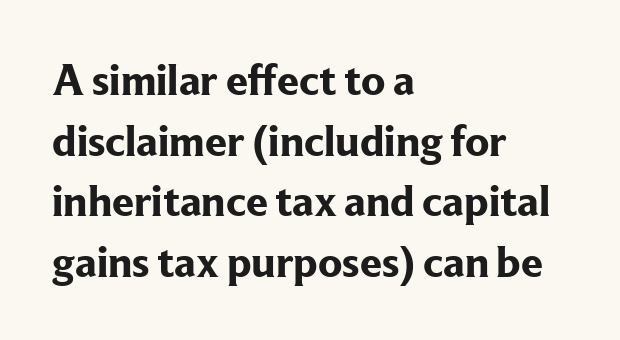
Decoration check: the copy has no underline. This sample is left-justified, so line endings fall wherever the words run out. No italicization has been applied; the sample stays upright. The characters display serif detailing at their extremities.
